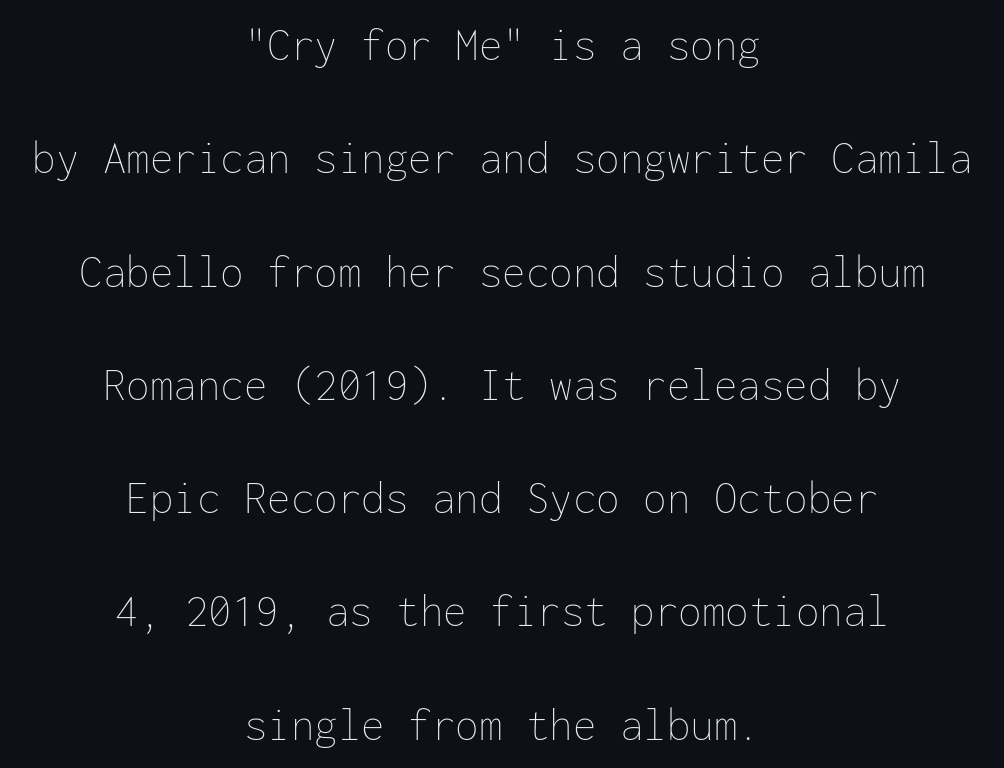
The image shows 47 px thin type, upright, monospaced; set centered, loose line spacing (2.41x), normal letter spacing, not underlined; low stroke contrast and a medium x-height.
